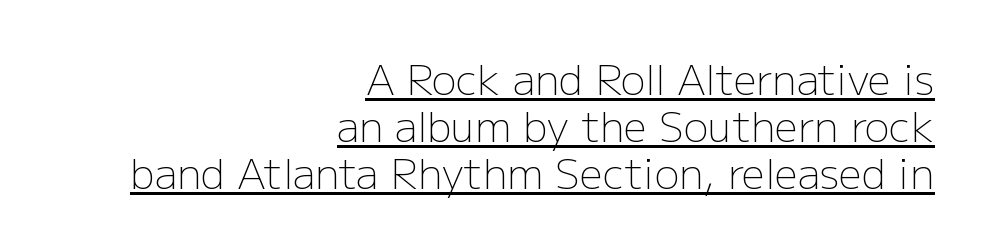
The image shows 41 px light sans-serif type, upright; set right-aligned, tight line spacing (1.15x), normal letter spacing, underlined; low stroke contrast and a medium x-height.
